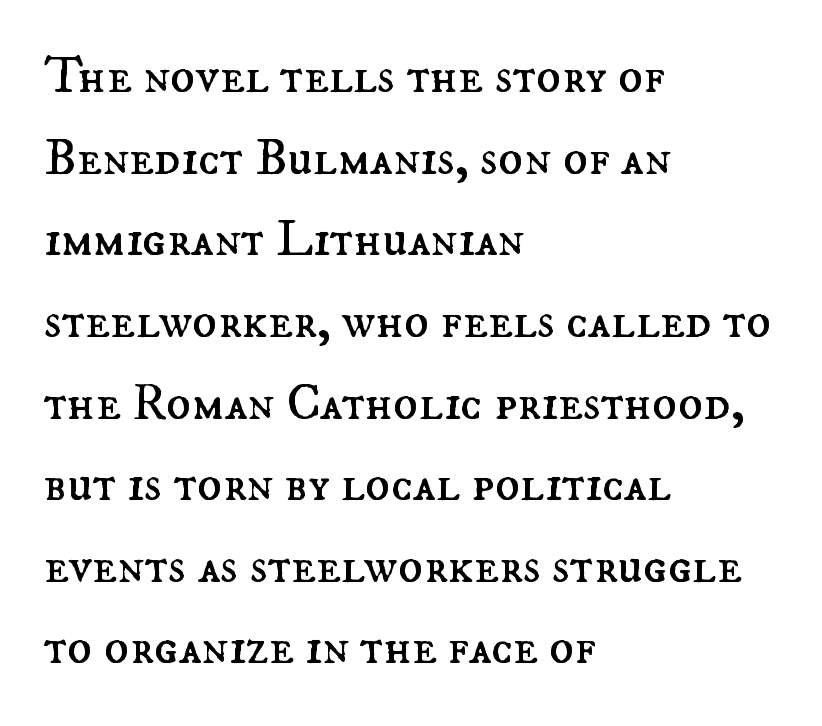
The lettering stays uniformly vertical, giving the passage a roman look. This reads as an unemphasized weight, regular at the heaviest. Decoration check: the copy has no underline. The rendering keeps characters at their native spacing. Is the block centered? No — it sits flush against the left margin.
